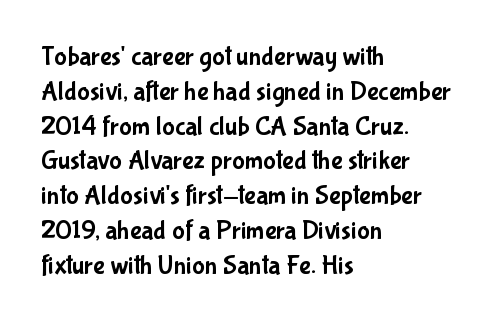
Q: Is the text italic (slanted)? A: No, it is upright.
Q: Is the text underlined? A: No.
Q: How is the paragraph aligned? A: Left-aligned.
Q: Is the spacing between letters normal or unusually wide? A: Normal.
Q: Is the spacing between lines tight, normal or loose? A: Normal.
